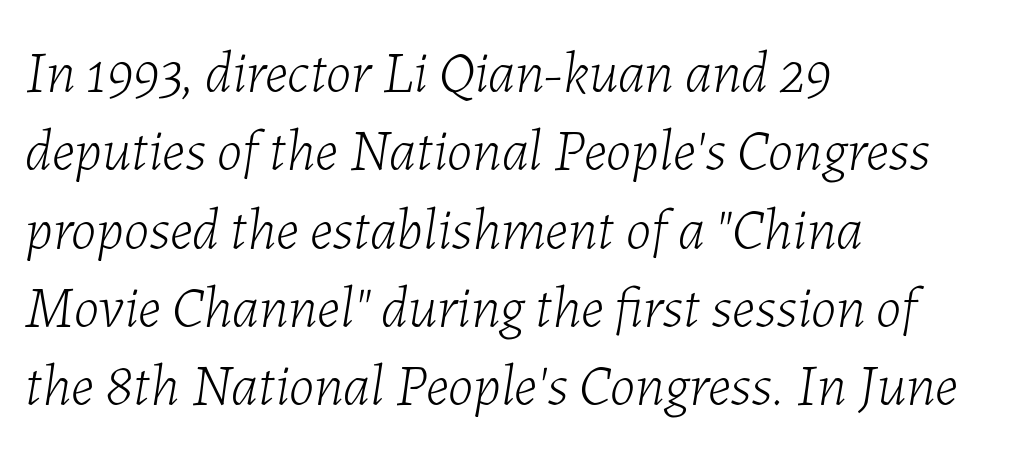
The image shows 58 px light type, italic (leaning right); set left-aligned, normal line spacing (1.35x), normal letter spacing, not underlined; low stroke contrast and a medium x-height.
